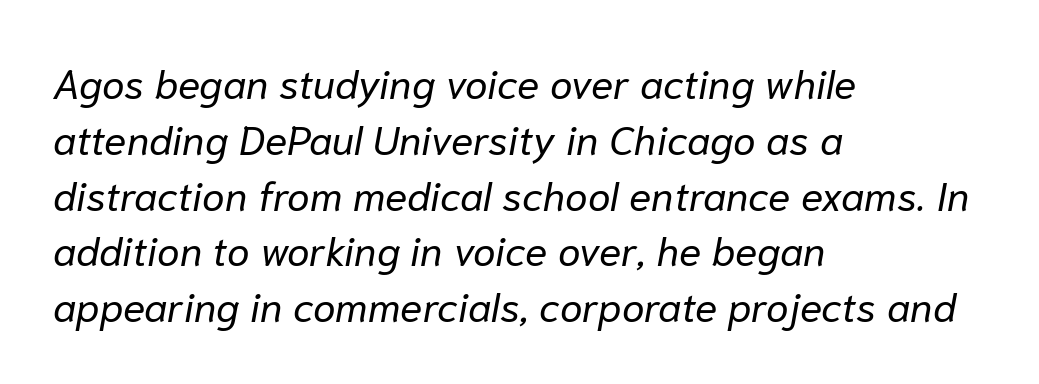
{"italic": "yes", "lean": "right", "slant_degrees": 10, "bold": "no", "weight": "regular", "width": "normal", "stroke_contrast": "low", "x_height": "medium", "monospaced": "no", "underline": "no", "align": "left", "line_spacing": "normal", "line_spacing_ratio": 1.36, "letter_spacing": "normal", "letter_spacing_em": 0.0, "glyph_px": 41}
